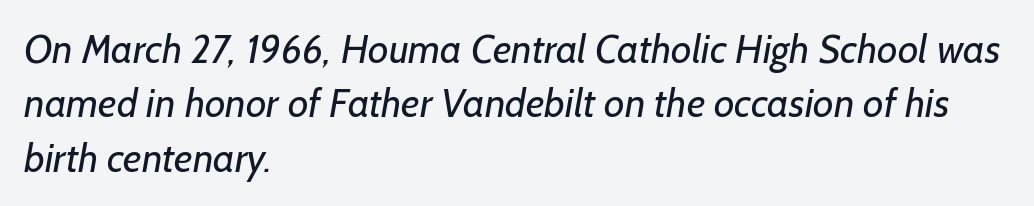
The image shows 40 px regular-weight sans-serif type; set left-aligned, normal line spacing (1.36x), normal letter spacing, not underlined; low stroke contrast and a medium x-height.
